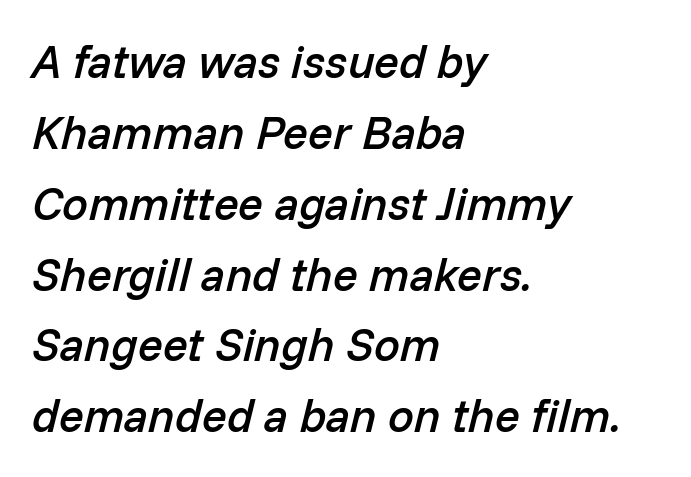
Leading: standard. A typesetter would call this proportional, since set widths differ per character. The type is set solid horizontally, with unmodified tracking. Slightly chunky letters — semibold, I'd say, not full bold. If you drew a line through each stem, it would be angled. The specimen omits any rule beneath the text block's lines.
